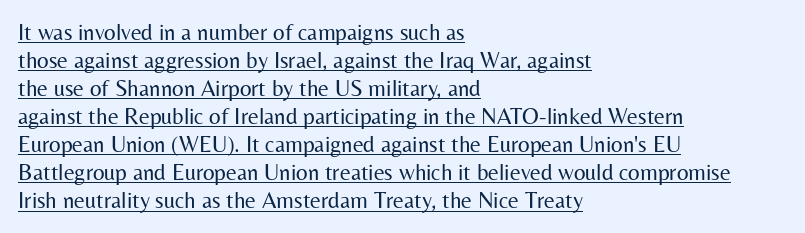
{"italic": "no", "bold": "no", "underline": "yes", "align": "left", "line_spacing_ratio": 1.22, "letter_spacing": "normal", "letter_spacing_em": 0.0, "glyph_px": 23}
